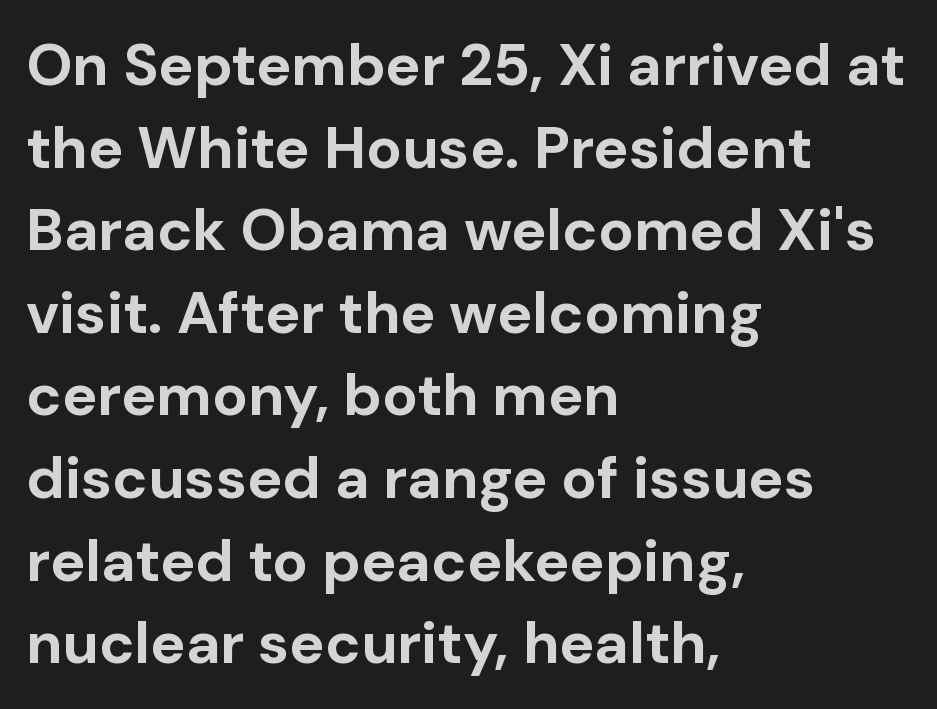
Character widths vary here, with narrow letters taking less room than wide ones. Ascenders rise straight up at ninety degrees. Honestly, the row spacing looks completely unremarkable. The strip under each line holds only bare page. Leftover space on each line is placed entirely after the last word. Is the type bold? Yes — the strokes are clearly thick and heavy.
